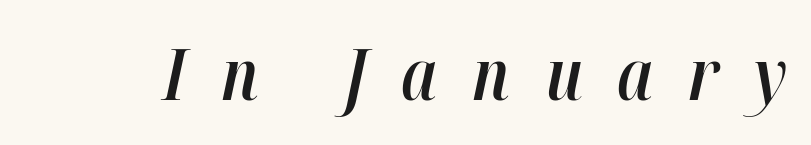
Set as a demibold, roughly 600 on the weight scale. In terms of posture, this sample is oblique. These lines are rendered in a variable-pitch font. Loose tracking; the words dissolve into strings of separated letters. The baseline area is clear.
